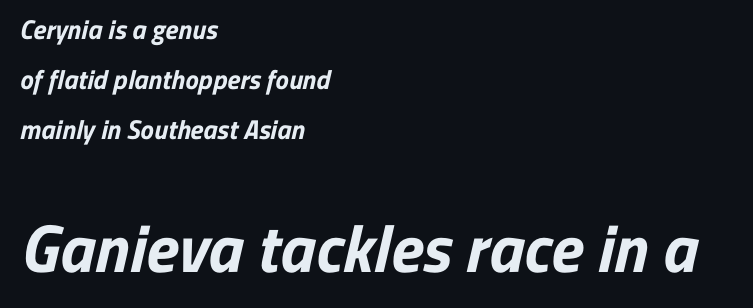
Q: Is the text bold? A: Yes.
Q: Is the typeface a serif or a sans-serif typeface? A: Sans-serif.
Q: Is the text underlined? A: No.
Q: How is the paragraph aligned? A: Left-aligned.
Q: Is the spacing between letters normal or unusually wide? A: Normal.
Q: Which block of text is set in a larger size, the first (top) or the second (bottom)? A: The second (bottom) one.
Q: Width (condensed, normal, or wide)? A: Normal.
Q: Stroke contrast? A: Low.
Q: x-height? A: Medium.
Q: Monospaced? A: No.
